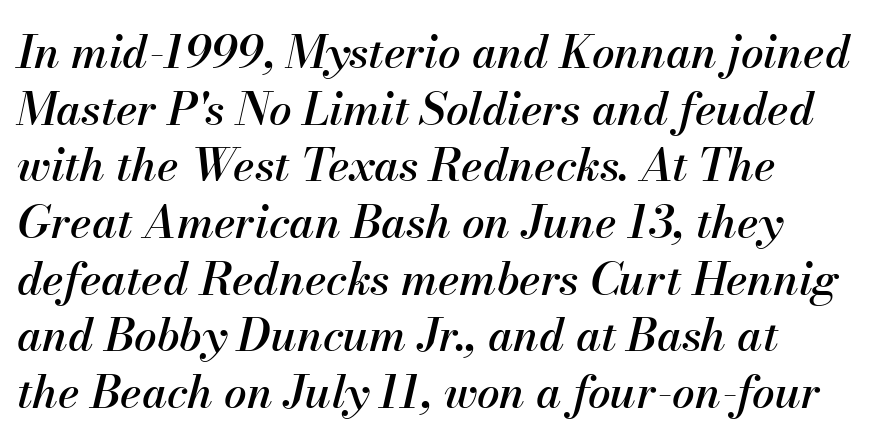
{"italic": "yes", "lean": "right", "slant_degrees": 13, "width": "normal", "stroke_contrast": "medium", "x_height": "small", "monospaced": "no", "underline": "no", "line_spacing": "normal", "line_spacing_ratio": 1.26, "letter_spacing": "normal", "letter_spacing_em": 0.0, "glyph_px": 45}
